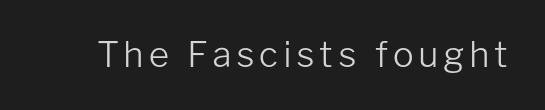
{"serif": "no", "italic": "no", "bold": "no", "weight": "light", "width": "normal", "stroke_contrast": "low", "x_height": "medium", "monospaced": "no", "underline": "no", "glyph_px": 35}
